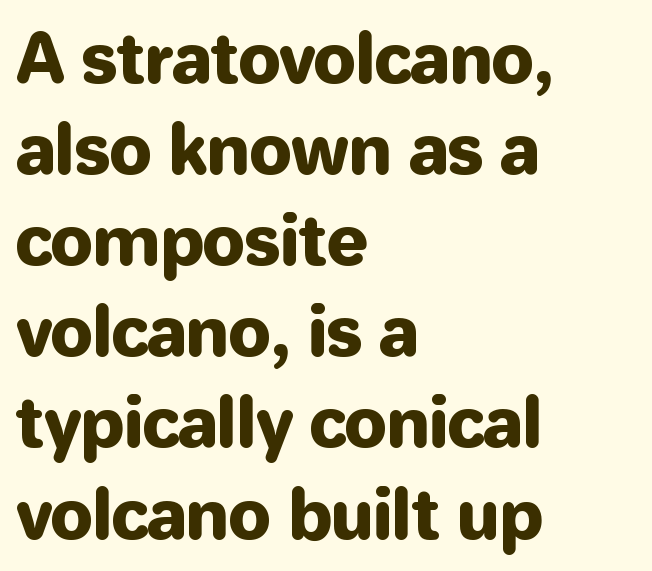
Ascenders rise straight up at ninety degrees. Bare-footed words on every line. Each word holds together tightly as a unit, with standard inter-letter gaps. Varying glyph widths throughout — classic text-font behaviour.
